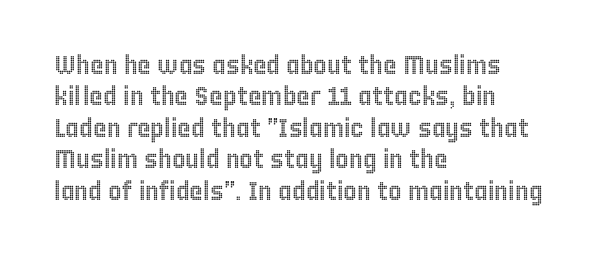
The image shows 26 px text type, upright; set left-aligned, line spacing 1.21x, normal letter spacing, not underlined.
